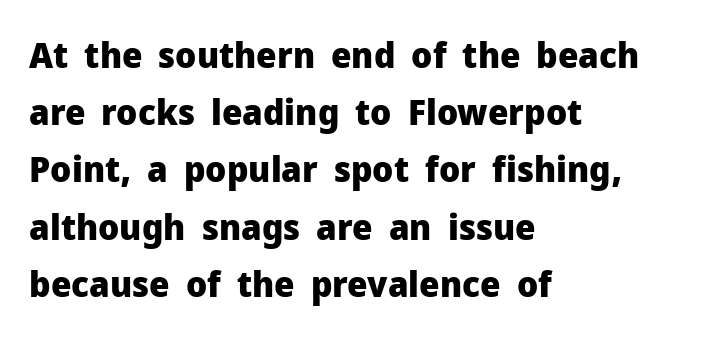
The image shows 36 px heavy sans-serif type, upright; set left-aligned, normal line spacing (1.59x), normal letter spacing, not underlined; low stroke contrast and a medium x-height.
